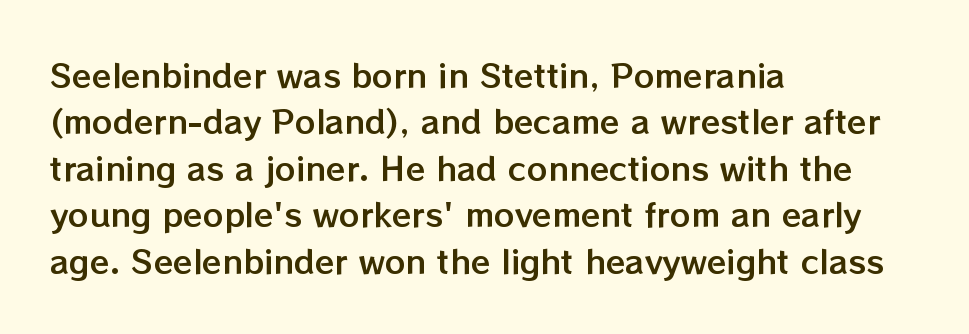
Q: Is the text italic (slanted)? A: No, it is upright.
Q: Is the text underlined? A: No.
Q: How is the paragraph aligned? A: Left-aligned.
Q: Is the spacing between letters normal or unusually wide? A: Normal.
Q: Is the spacing between lines tight, normal or loose? A: Normal.
Q: Width (condensed, normal, or wide)? A: Normal.
Q: Stroke contrast? A: Low.
Q: x-height? A: Medium.
Q: Monospaced? A: No.
